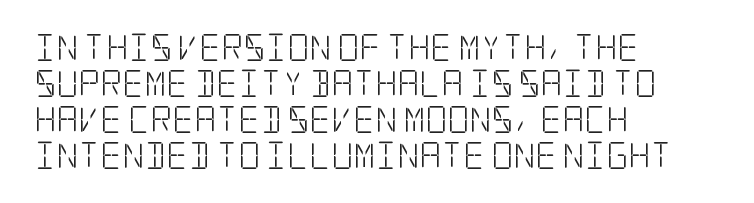
Q: Is the text bold? A: No.
Q: Is the text italic (slanted)? A: No, it is upright.
Q: Is the text underlined? A: No.
Q: How is the paragraph aligned? A: Left-aligned.
Q: Is the spacing between letters normal or unusually wide? A: Normal.
Q: Is the spacing between lines tight, normal or loose? A: Normal.
